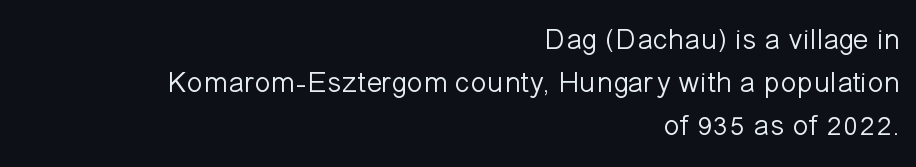
{"serif": "no", "italic": "no", "bold": "no", "weight": "light", "width": "normal", "stroke_contrast": "low", "x_height": "medium", "monospaced": "no", "underline": "no", "align": "right", "line_spacing": "normal", "line_spacing_ratio": 1.44, "letter_spacing": "normal", "letter_spacing_em": 0.0, "glyph_px": 30}
